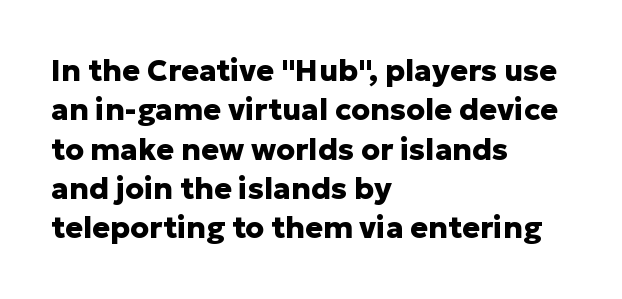
Between one letter and the next there's only the usual sliver of space. The lines sit at an ordinary, default distance from one another. Is the block centered? No — it sits flush against the left margin. Tall strokes in this sample are plumb rather than angled. The strip under each line holds only bare page. This sample has the flowing, uneven cadence of proportional lettering.
